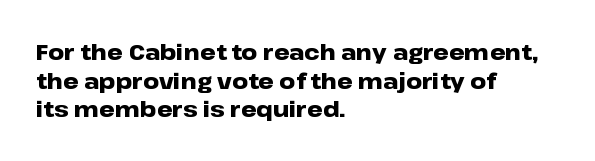
{"italic": "no", "bold": "yes", "underline": "no", "align": "left", "line_spacing": "normal", "line_spacing_ratio": 1.3, "letter_spacing": "normal", "letter_spacing_em": 0.0, "glyph_px": 22}
